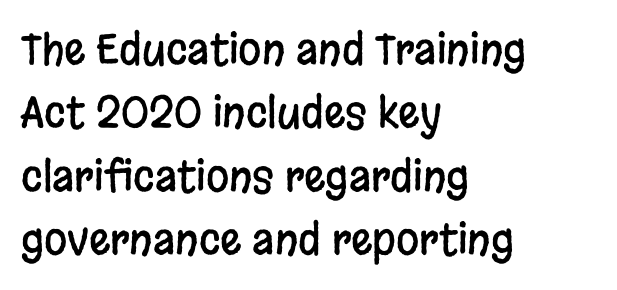
Posture: straight, roman, zero tilt. Examine the stroke ends and you'll find no serifs. Has an underline been added? It has not. Note the varied advance widths — an 'i' is clearly narrower than an 'm'. These lines stack with their left ends in a neat column.
